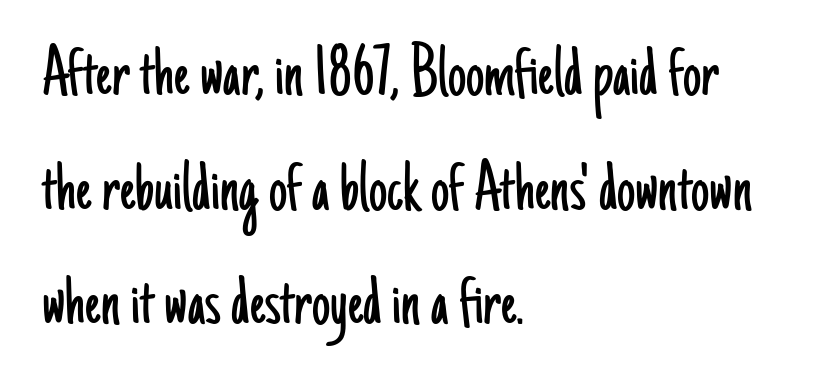
The image shows 73 px light, condensed sans-serif type, upright; set left-aligned, normal line spacing (1.57x), normal letter spacing, not underlined; low stroke contrast and a small x-height.
